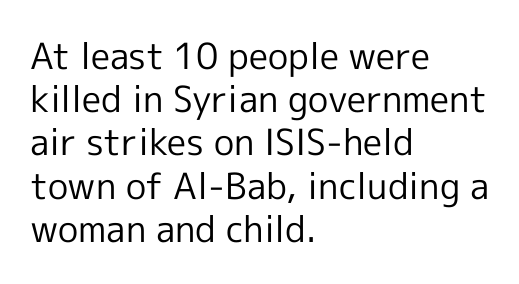
The image shows 36 px regular-weight sans-serif type, upright; set left-aligned, line spacing 1.2x, normal letter spacing, not underlined; a medium x-height.
